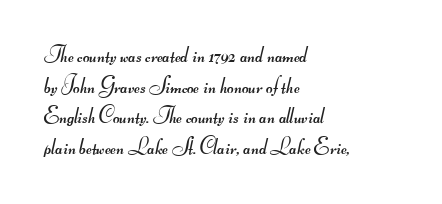
{"bold": "no", "underline": "no", "align": "left", "line_spacing": "normal", "line_spacing_ratio": 1.33, "letter_spacing": "normal", "letter_spacing_em": 0.0, "glyph_px": 23}
